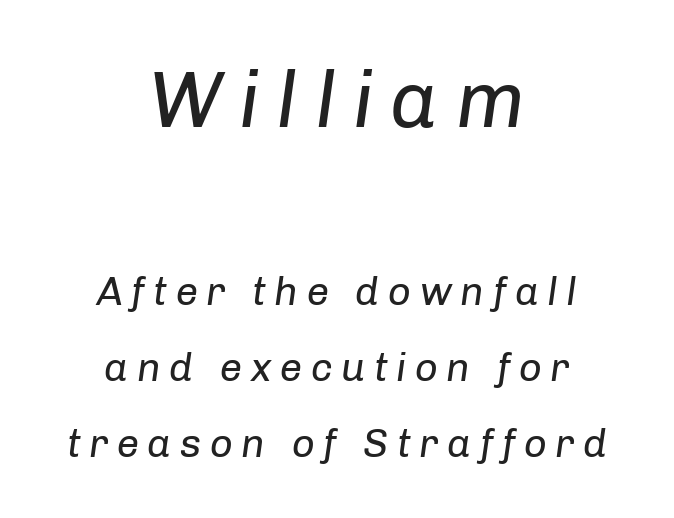
Which of the two is more prominent by size? The first, at the top. Weight: not bold — regular or lighter. Emphasis-style slanted type is in use. Visually the block forms a symmetrical silhouette, jagged on both flanks. The words here are not underlined. This rendering widens character spacing well past its baseline value.
